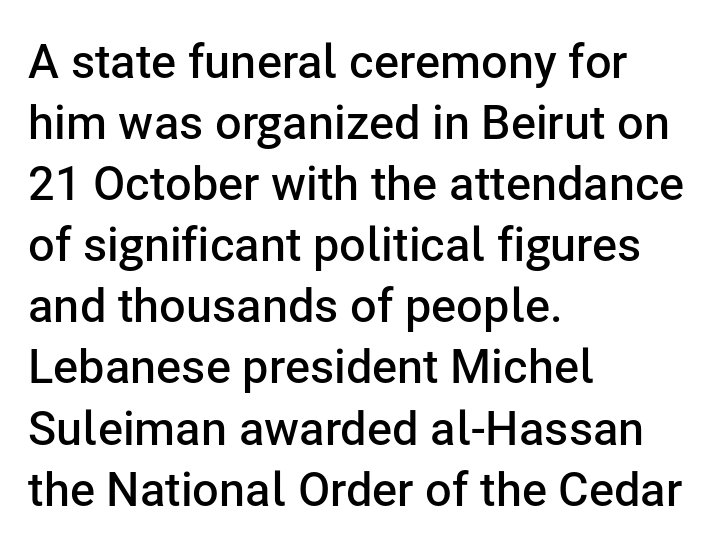
{"serif": "no", "italic": "no", "bold": "semi", "weight": "semibold", "width": "normal", "stroke_contrast": "low", "x_height": "medium", "monospaced": "no", "underline": "no", "align": "left", "line_spacing": "normal", "line_spacing_ratio": 1.3, "letter_spacing": "normal", "letter_spacing_em": 0.0, "glyph_px": 47}
